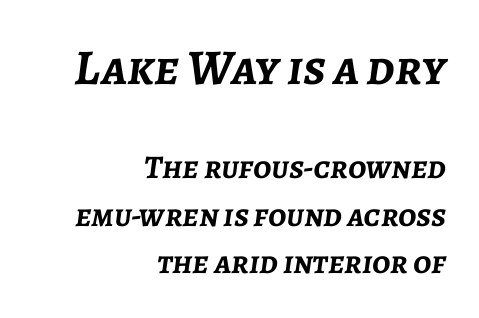
The image shows 50 px semibold type, italic (leaning right); set right-aligned, normal line spacing (1.43x), normal letter spacing, not underlined; the first (top) block is 1.52x larger; low stroke contrast and a medium x-height.
